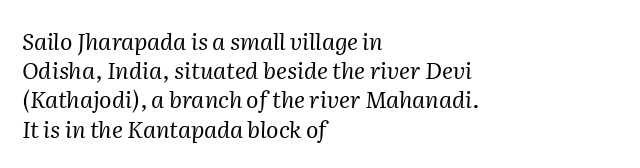
Italic: yes, the glyphs are oblique. A quiet, ordinary-to-light weight characterises the typeface. Casual observation: everything's shoved over to the left. Glyph-to-glyph distance matches everyday printed text. Regarding leading, the lines here are spaced in the standard way.
